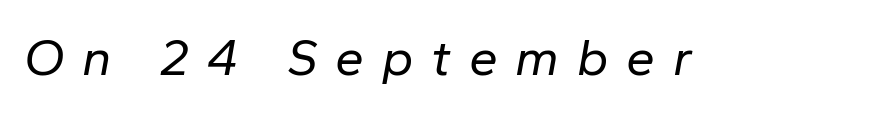
Rule under the text: the space is simply empty. These lines were composed using italics. The passage shown is typed in a proportional face where columns would drift. Short note: letters widely spaced. The passage shown is not bold in any degree.
